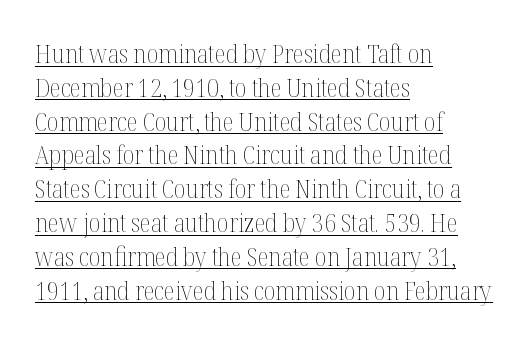
Upright lettering throughout. You can see a thin bar hugging the bottom of the glyphs. The rows are spaced the way most documents space them. This reads as an unemphasized weight, regular at the heaviest.
